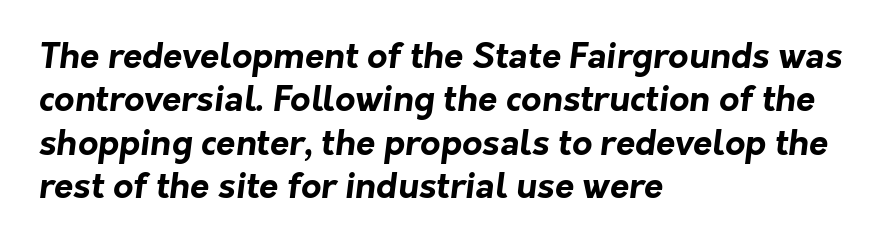
Lines of text with bare space underneath. No feet cap the strokes, marking this as sans-serif type. As a designer I'd log this as weight 700, bold. The ragged edge is on the right, which tells us the setting is flush left.
